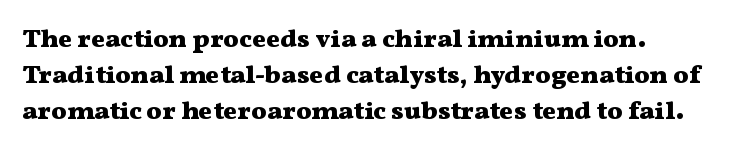
The space between consecutive lines is moderate. Its strokes are broad and dark, the hallmark of bold type. The line texture is even and compact thanks to regular tracking. This is roman type, the default non-slanted kind. The strip under each line holds only bare page.
